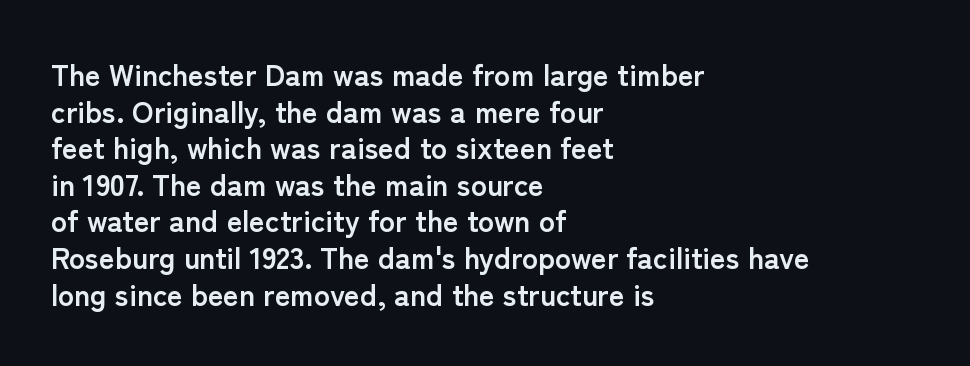
The passage shown is not underscored anywhere. Inter-character spacing is left at the font's built-in metrics. These lines stack with their left ends in a neat column. Nope, no serifs anywhere on these letters.
